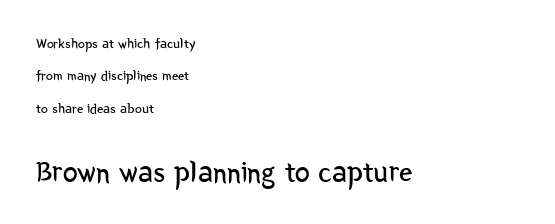
Q: Is the text bold? A: No.
Q: Is the text italic (slanted)? A: No, it is upright.
Q: Is the typeface a serif or a sans-serif typeface? A: Sans-serif.
Q: Is the text underlined? A: No.
Q: How is the paragraph aligned? A: Left-aligned.
Q: Is the spacing between letters normal or unusually wide? A: Normal.
Q: Is the spacing between lines tight, normal or loose? A: Loose.
Q: Which block of text is set in a larger size, the first (top) or the second (bottom)? A: The second (bottom) one.
Q: Width (condensed, normal, or wide)? A: Condensed.
Q: Stroke contrast? A: Low.
Q: x-height? A: Medium.
Q: Monospaced? A: No.
